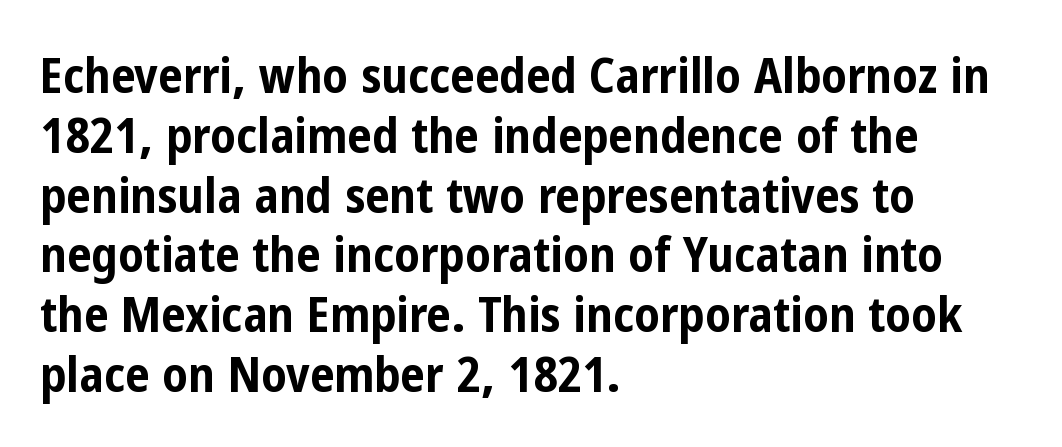
Beneath every word, the page is bare. The line texture is even and compact thanks to regular tracking. A student would call this left alignment; a typographer would say flush left, rag right. These lines are rendered in a variable-pitch font.
